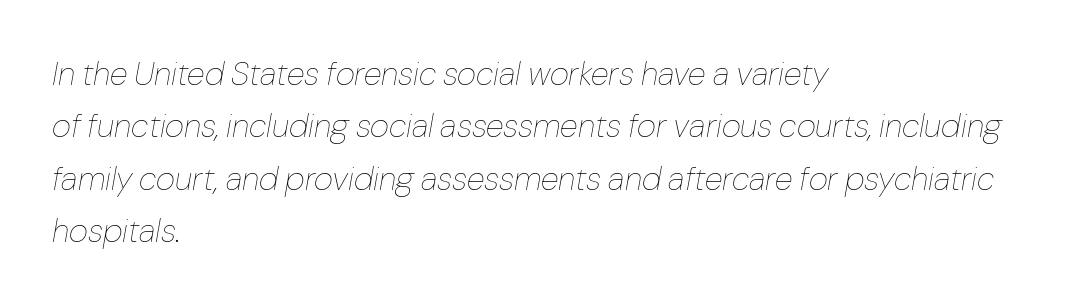
The image shows 33 px thin type, italic (leaning right); set left-aligned, normal line spacing (1.59x), normal letter spacing, not underlined; low stroke contrast and a medium x-height.
